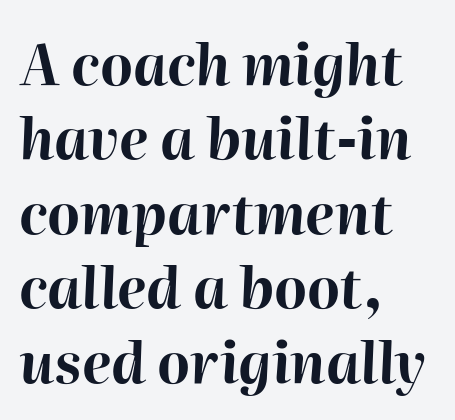
{"italic": "yes", "lean": "right", "slant_degrees": 2, "bold": "yes", "weight": "bold", "width": "normal", "stroke_contrast": "high", "x_height": "medium", "monospaced": "no", "underline": "no", "align": "left", "line_spacing": "normal", "line_spacing_ratio": 1.33, "letter_spacing": "normal", "letter_spacing_em": 0.0, "glyph_px": 56}
